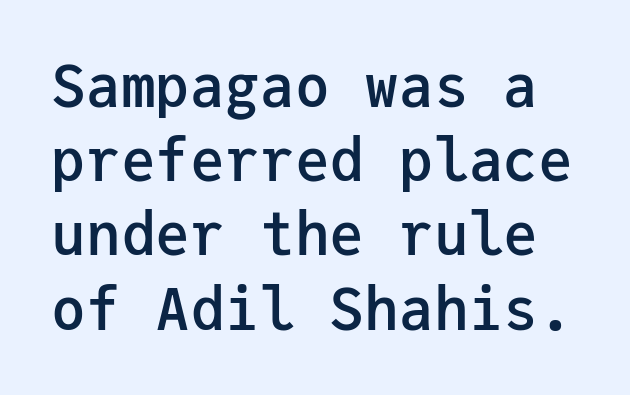
Q: Is the text bold? A: Semi-bold.
Q: Is the text italic (slanted)? A: No, it is upright.
Q: Is the typeface a serif or a sans-serif typeface? A: Sans-serif.
Q: Is the text underlined? A: No.
Q: Is the spacing between letters normal or unusually wide? A: Normal.
Q: Is the spacing between lines tight, normal or loose? A: Normal.
Q: Width (condensed, normal, or wide)? A: Normal.
Q: Stroke contrast? A: Low.
Q: x-height? A: Medium.
Q: Monospaced? A: Yes.
